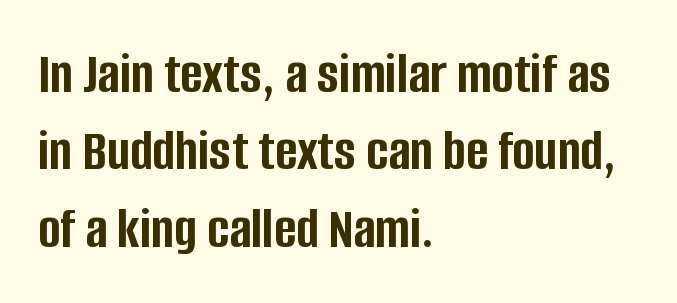
{"serif": "no", "italic": "no", "bold": "yes", "weight": "semibold", "width": "condensed", "stroke_contrast": "low", "x_height": "large", "monospaced": "no", "underline": "no", "align": "left", "line_spacing": "normal", "line_spacing_ratio": 1.29, "letter_spacing": "normal", "letter_spacing_em": 0.0, "glyph_px": 60}
